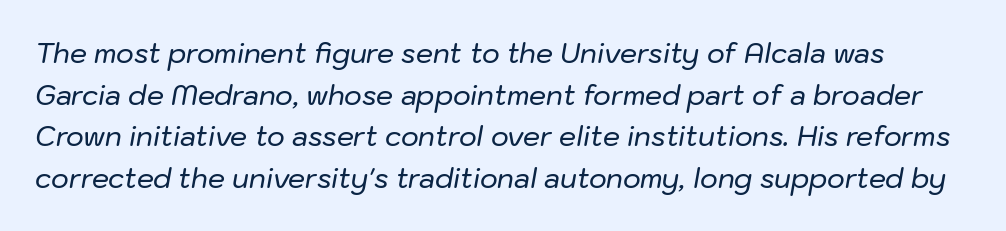
Q: Is the text italic (slanted)? A: Yes, it leans right by about 10 degrees.
Q: Is the text underlined? A: No.
Q: Is the spacing between letters normal or unusually wide? A: Normal.
Q: Is the spacing between lines tight, normal or loose? A: Normal.
